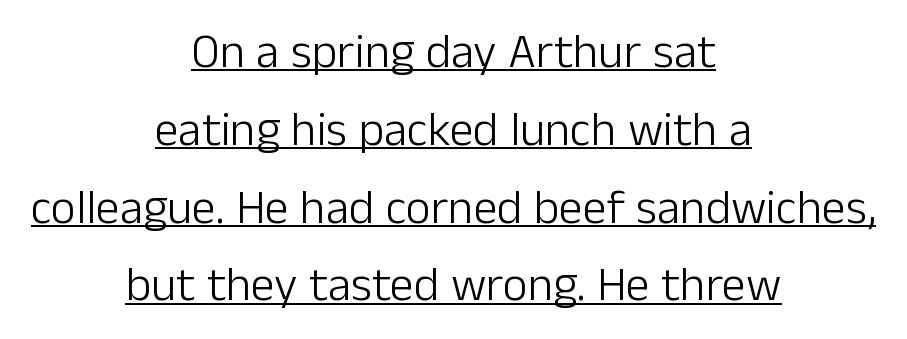
{"serif": "no", "italic": "no", "bold": "no", "weight": "light", "width": "normal", "stroke_contrast": "low", "x_height": "medium", "monospaced": "no", "underline": "yes", "align": "center", "line_spacing": "normal", "line_spacing_ratio": 1.62, "letter_spacing": "normal", "letter_spacing_em": 0.0, "glyph_px": 48}
